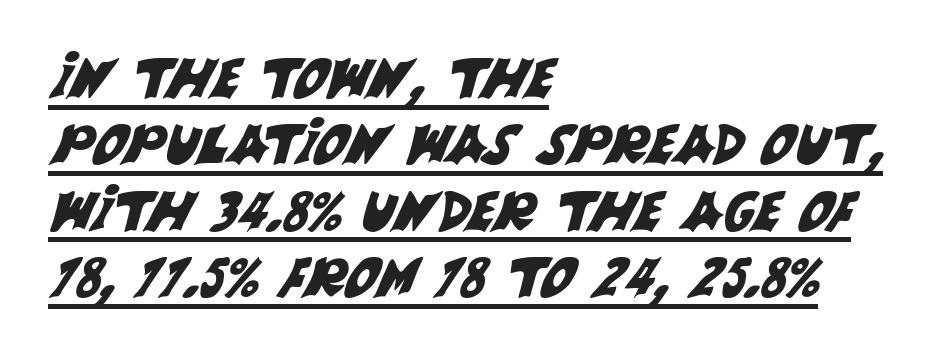
The image shows 54 px sans-serif type; set left-aligned, line spacing 1.23x, normal letter spacing, underlined; medium stroke contrast and a large x-height.
